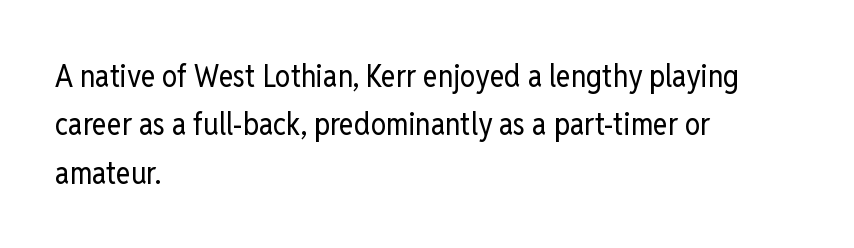
Q: Is the text bold? A: No.
Q: Is the text italic (slanted)? A: No, it is upright.
Q: Is the typeface a serif or a sans-serif typeface? A: Sans-serif.
Q: Is the text underlined? A: No.
Q: How is the paragraph aligned? A: Left-aligned.
Q: Is the spacing between letters normal or unusually wide? A: Normal.
Q: Is the spacing between lines tight, normal or loose? A: Normal.
Q: Width (condensed, normal, or wide)? A: Condensed.
Q: Stroke contrast? A: Low.
Q: x-height? A: Medium.
Q: Monospaced? A: No.
